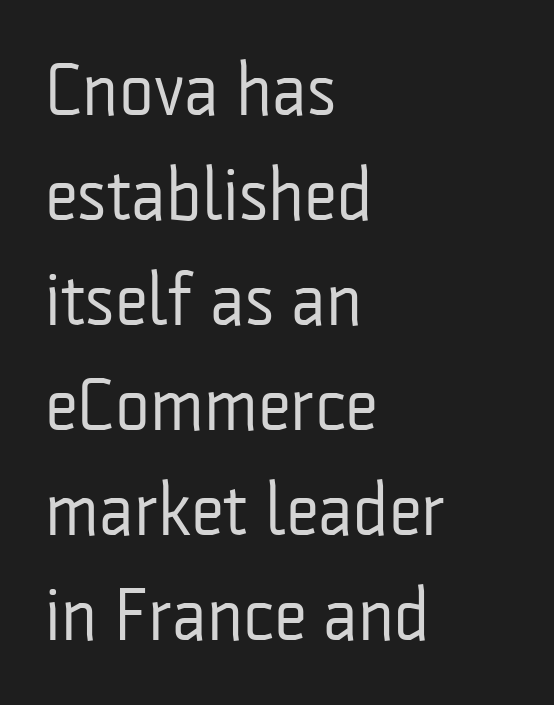
The image shows 74 px regular-weight, condensed sans-serif type, upright; set left-aligned, normal line spacing (1.42x), normal letter spacing, not underlined; low stroke contrast and a medium x-height.
